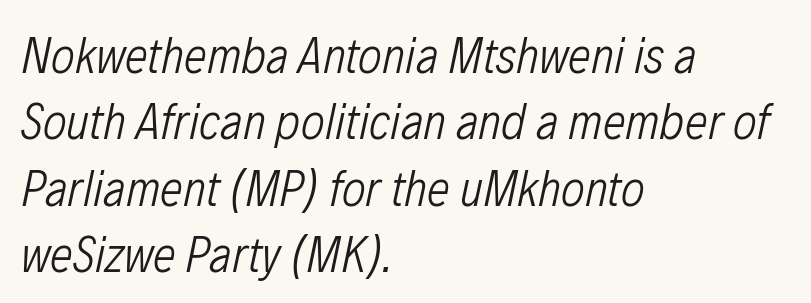
The passage shown is not bold in any degree. Students, note that the glyphs here touch the page at normal intervals. This rendering uses left alignment, leaving the right contour irregular. Emphasis-style slanted type is in use.
